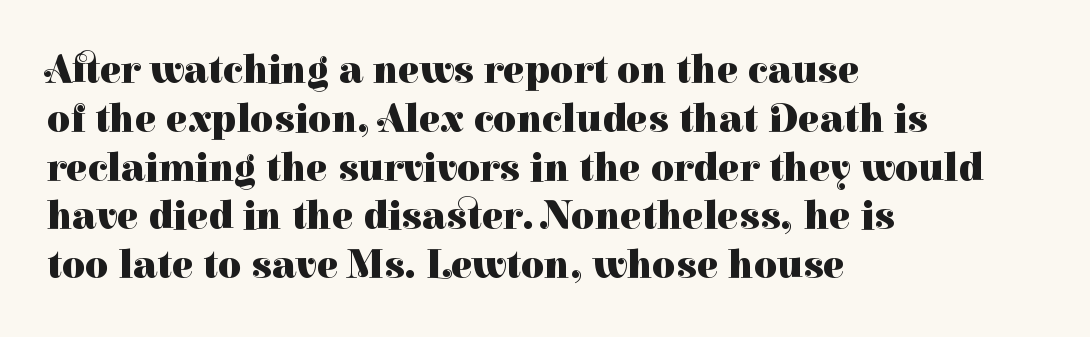
Q: Is the text bold? A: Yes.
Q: Is the text italic (slanted)? A: No, it is upright.
Q: Is the typeface a serif or a sans-serif typeface? A: Serif.
Q: Is the text underlined? A: No.
Q: How is the paragraph aligned? A: Left-aligned.
Q: Is the spacing between letters normal or unusually wide? A: Normal.
Q: Width (condensed, normal, or wide)? A: Normal.
Q: Stroke contrast? A: High.
Q: x-height? A: Medium.
Q: Monospaced? A: No.
